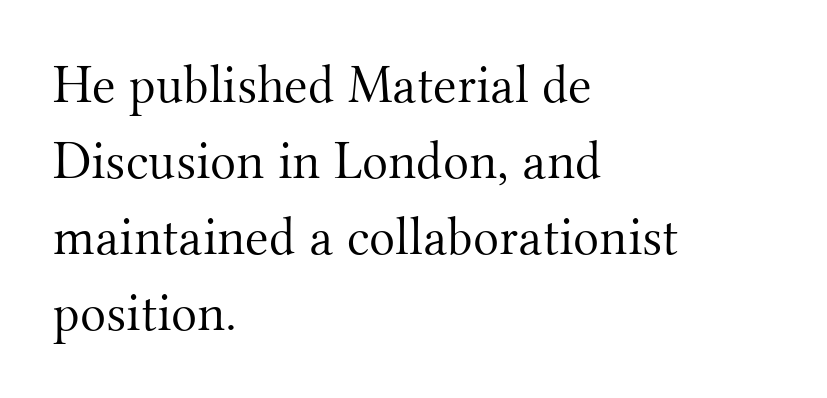
The image shows 54 px light serif type, upright; set left-aligned, normal line spacing (1.41x), normal letter spacing, not underlined; medium stroke contrast and a small x-height.
